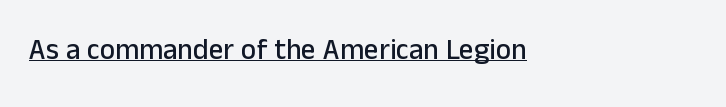
Q: Is the text italic (slanted)? A: No, it is upright.
Q: Is the typeface a serif or a sans-serif typeface? A: Sans-serif.
Q: Is the text underlined? A: Yes.
Q: How is the paragraph aligned? A: Left-aligned.
Q: Is the spacing between letters normal or unusually wide? A: Normal.
Q: Width (condensed, normal, or wide)? A: Normal.
Q: Stroke contrast? A: Low.
Q: x-height? A: Medium.
Q: Monospaced? A: No.
